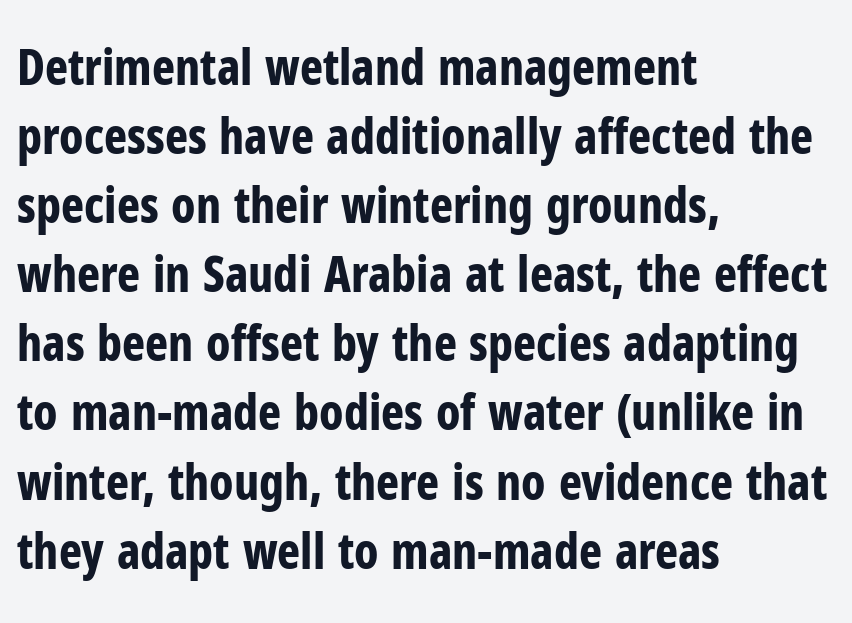
Q: Is the text bold? A: Yes.
Q: Is the text italic (slanted)? A: No, it is upright.
Q: Is the typeface a serif or a sans-serif typeface? A: Sans-serif.
Q: Is the text underlined? A: No.
Q: How is the paragraph aligned? A: Left-aligned.
Q: Is the spacing between letters normal or unusually wide? A: Normal.
Q: Is the spacing between lines tight, normal or loose? A: Normal.
Q: Width (condensed, normal, or wide)? A: Condensed.
Q: Stroke contrast? A: Low.
Q: x-height? A: Medium.
Q: Monospaced? A: No.
